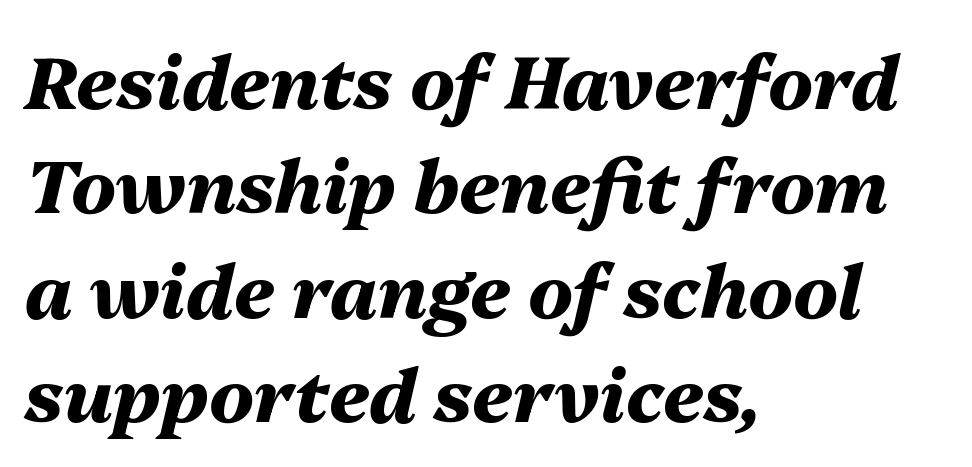
The image shows 74 px heavy type, italic (leaning right); set left-aligned, normal line spacing (1.41x), normal letter spacing, not underlined; medium stroke contrast and a medium x-height.
